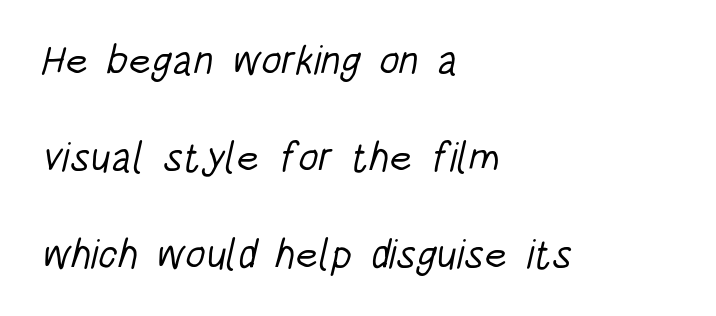
The image shows 41 px light, condensed sans-serif type; set left-aligned, loose line spacing (2.36x), normal letter spacing, not underlined; low stroke contrast and a large x-height.
